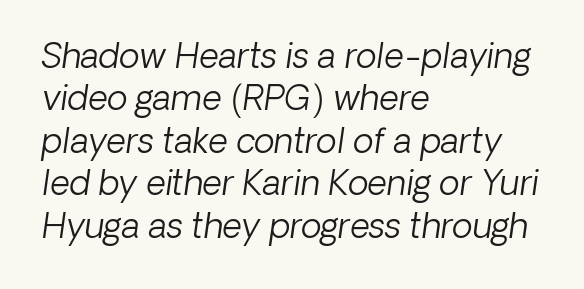
{"italic": "yes", "lean": "right", "slant_degrees": 8, "bold": "no", "weight": "light", "width": "normal", "stroke_contrast": "low", "x_height": "medium", "monospaced": "no", "underline": "no", "align": "left", "line_spacing": "normal", "line_spacing_ratio": 1.25, "letter_spacing": "normal", "letter_spacing_em": 0.0, "glyph_px": 34}
